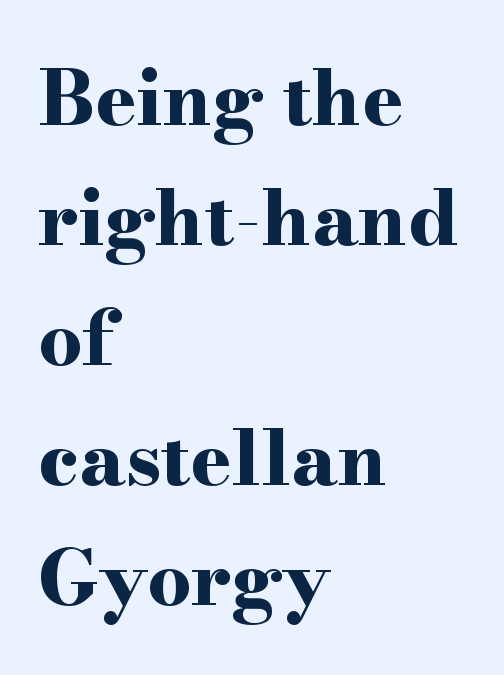
Ordinary non-slanted type is in use. Rows of type keep a routine distance in the vertical direction. You could call the tracking neutral — neither tight nor loose. Is the block centered? No — it sits flush against the left margin. These lines are rendered in a variable-pitch font.
